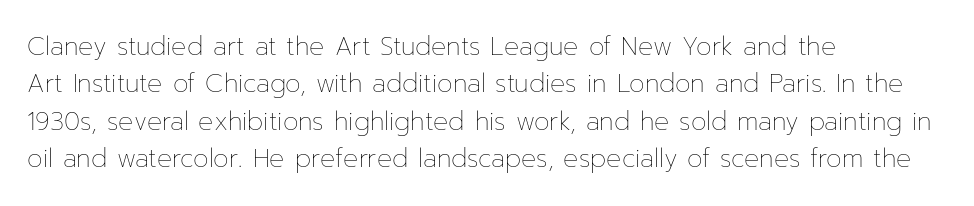
{"italic": "no", "bold": "no", "underline": "no", "align": "left", "line_spacing": "normal", "line_spacing_ratio": 1.5, "letter_spacing": "normal", "letter_spacing_em": 0.0, "glyph_px": 25}
